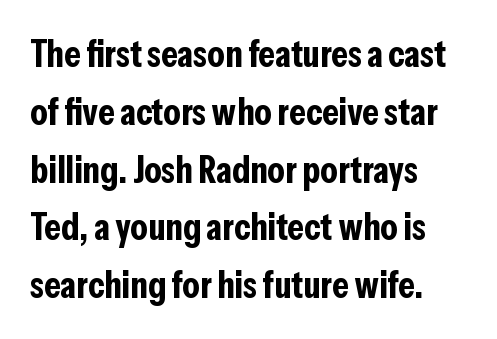
{"serif": "no", "italic": "no", "bold": "yes", "weight": "bold", "width": "condensed", "stroke_contrast": "low", "x_height": "medium", "monospaced": "no", "underline": "no", "align": "left", "line_spacing": "normal", "line_spacing_ratio": 1.52, "letter_spacing": "normal", "letter_spacing_em": 0.0, "glyph_px": 38}
